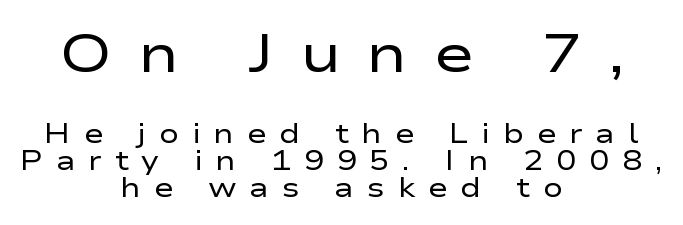
The image shows 54 px regular-weight, wide sans-serif type, upright; set centered, tight line spacing (1.01x), unusually wide letter spacing (+0.47 em), not underlined; the first (top) block is 2.0x larger; low stroke contrast and a medium x-height.
